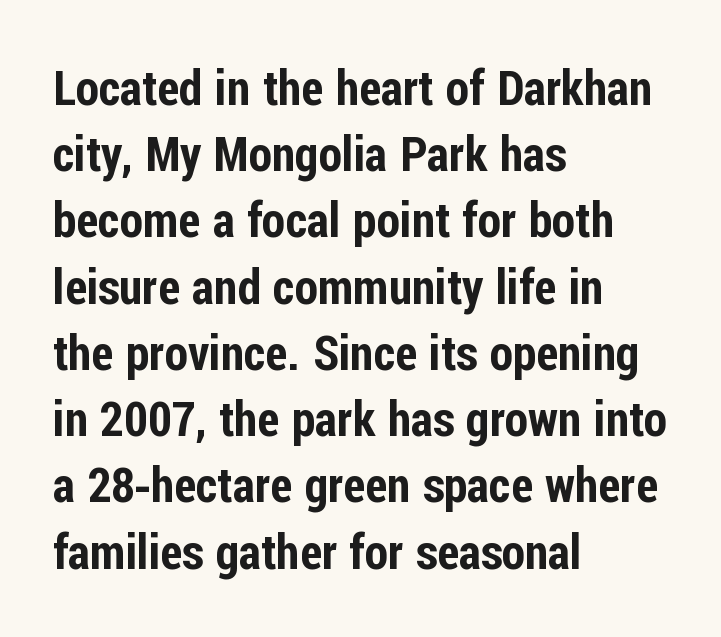
Look at the tracking — it's just the regular setting, nothing added. All the whitespace from short lines collects on the right. This sample has the flowing, uneven cadence of proportional lettering. Rendered with straight, roman letterforms. The string is rendered with underlining switched off. The face used here is a sans, in the tradition of grotesques and geometrics.
